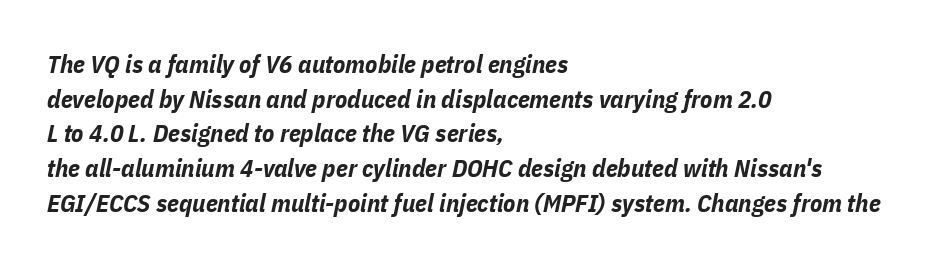
Q: Is the text bold? A: Yes.
Q: Is the text italic (slanted)? A: Yes, it leans right by about 11 degrees.
Q: Is the text underlined? A: No.
Q: How is the paragraph aligned? A: Left-aligned.
Q: Is the spacing between letters normal or unusually wide? A: Normal.
Q: Is the spacing between lines tight, normal or loose? A: Normal.
